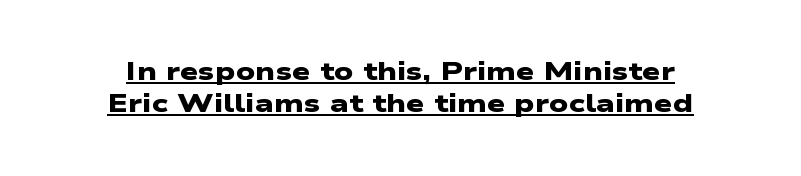
Nothing unusual about the tracking: characters are spaced as the font intends. Plenty of ink on the page — the face is bold. Neither beginnings nor endings align; midpoints do. Check the space under the baseline: a stroke is drawn there.
